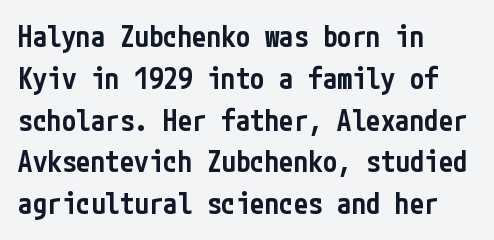
Q: Is the text bold? A: Semi-bold.
Q: Is the text italic (slanted)? A: No, it is upright.
Q: Is the typeface a serif or a sans-serif typeface? A: Sans-serif.
Q: Is the text underlined? A: No.
Q: How is the paragraph aligned? A: Left-aligned.
Q: Is the spacing between letters normal or unusually wide? A: Normal.
Q: Is the spacing between lines tight, normal or loose? A: Normal.
Q: Width (condensed, normal, or wide)? A: Condensed.
Q: Stroke contrast? A: Low.
Q: x-height? A: Medium.
